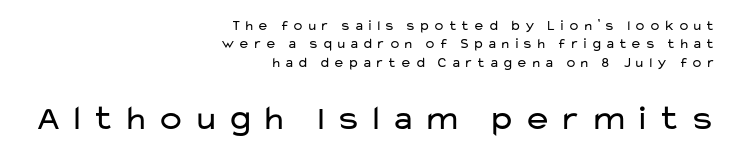
{"serif": "no", "italic": "no", "bold": "no", "weight": "regular", "width": "wide", "stroke_contrast": "low", "x_height": "medium", "monospaced": "no", "underline": "no", "align": "right", "line_spacing": "normal", "line_spacing_ratio": 1.31, "letter_spacing": "wide", "letter_spacing_em": 0.22, "larger_block": "second", "size_ratio": 2.5, "glyph_px": 35}
